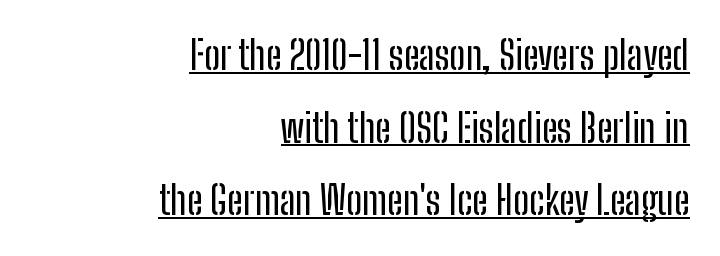
The image shows 39 px condensed sans-serif type, upright; set right-aligned, line spacing 1.86x, normal letter spacing, underlined; low stroke contrast and a medium x-height.
